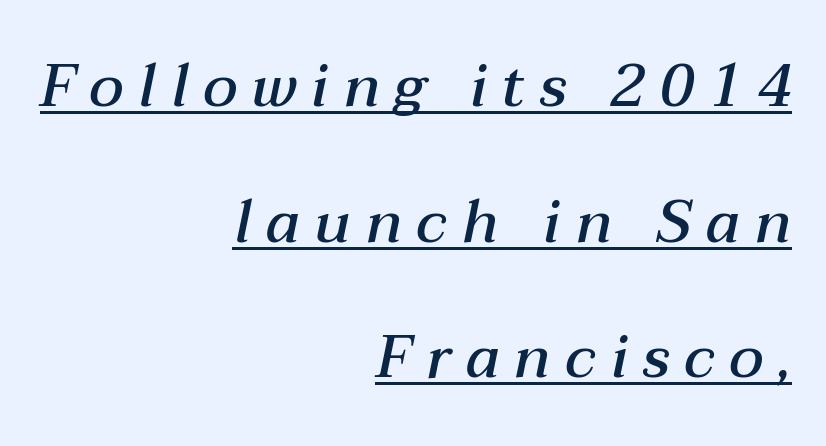
The letterforms stand isolated, each surrounded by extra space. The lines are spread far apart with generous leading. The face used here has a pronounced slope to its letters. A baseline rule has been typeset under these characters. The face used here is proportionally spaced, like ordinary book or web type.
